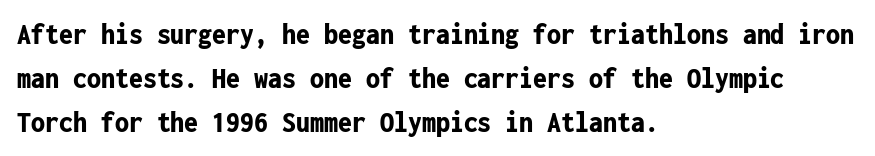
Q: Is the text bold? A: Yes.
Q: Is the text italic (slanted)? A: No, it is upright.
Q: Is the typeface a serif or a sans-serif typeface? A: Sans-serif.
Q: Is the text underlined? A: No.
Q: How is the paragraph aligned? A: Left-aligned.
Q: Is the spacing between letters normal or unusually wide? A: Normal.
Q: Is the spacing between lines tight, normal or loose? A: Normal.
Q: Width (condensed, normal, or wide)? A: Condensed.
Q: Stroke contrast? A: Low.
Q: x-height? A: Medium.
Q: Monospaced? A: Yes.
